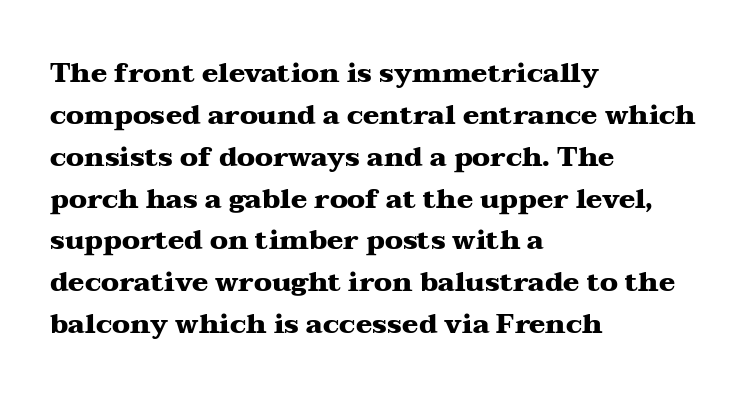
Q: Is the text bold? A: Yes.
Q: Is the text italic (slanted)? A: No, it is upright.
Q: Is the text underlined? A: No.
Q: How is the paragraph aligned? A: Left-aligned.
Q: Is the spacing between letters normal or unusually wide? A: Normal.
Q: Is the spacing between lines tight, normal or loose? A: Normal.
